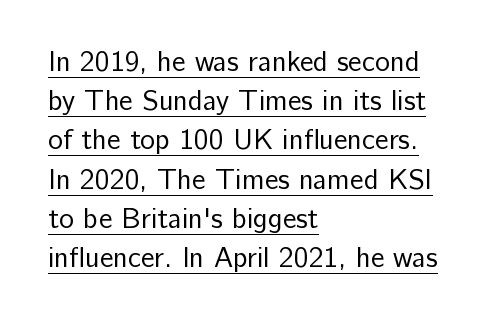
{"serif": "no", "italic": "no", "bold": "no", "weight": "regular", "width": "normal", "stroke_contrast": "low", "x_height": "medium", "monospaced": "no", "underline": "yes", "align": "left", "line_spacing": "normal", "line_spacing_ratio": 1.4, "letter_spacing": "normal", "letter_spacing_em": 0.0, "glyph_px": 28}
